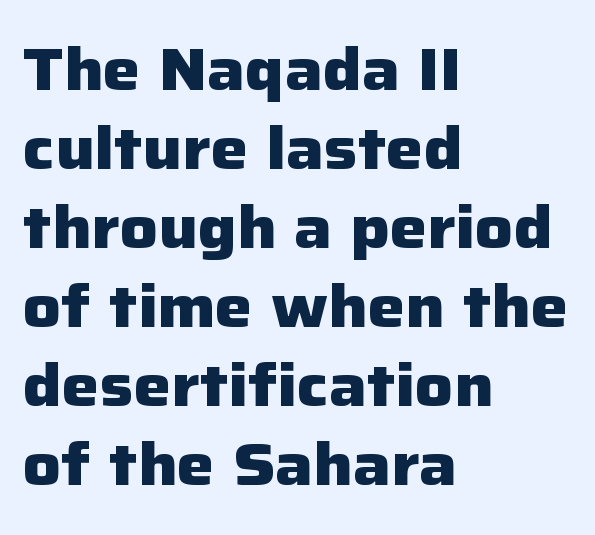
Q: Is the text bold? A: Yes.
Q: Is the text italic (slanted)? A: No, it is upright.
Q: Is the typeface a serif or a sans-serif typeface? A: Sans-serif.
Q: Is the text underlined? A: No.
Q: How is the paragraph aligned? A: Left-aligned.
Q: Is the spacing between letters normal or unusually wide? A: Normal.
Q: Is the spacing between lines tight, normal or loose? A: Normal.
Q: Width (condensed, normal, or wide)? A: Normal.
Q: Stroke contrast? A: Low.
Q: x-height? A: Medium.
Q: Monospaced? A: No.
